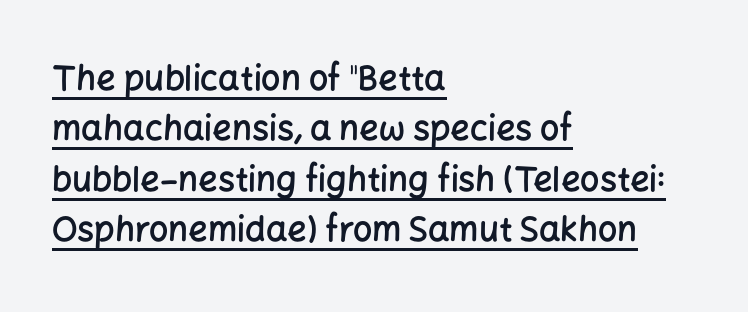
{"serif": "no", "italic": "no", "bold": "semi", "weight": "semibold", "width": "normal", "stroke_contrast": "low", "x_height": "medium", "monospaced": "no", "underline": "yes", "align": "left", "line_spacing": "normal", "line_spacing_ratio": 1.48, "letter_spacing": "normal", "letter_spacing_em": 0.0, "glyph_px": 34}
